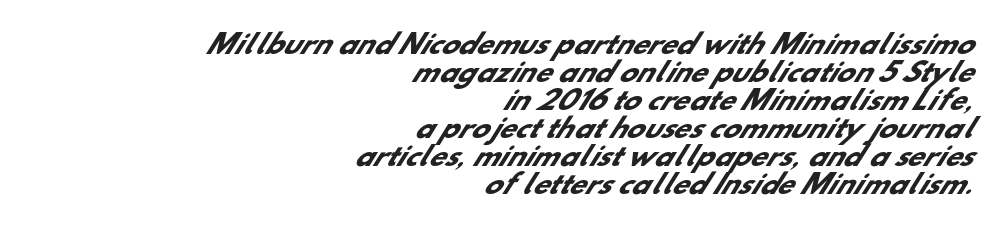
Q: Is the text bold? A: Yes.
Q: Is the text underlined? A: No.
Q: How is the paragraph aligned? A: Right-aligned.
Q: Is the spacing between letters normal or unusually wide? A: Normal.
Q: Is the spacing between lines tight, normal or loose? A: Tight.
